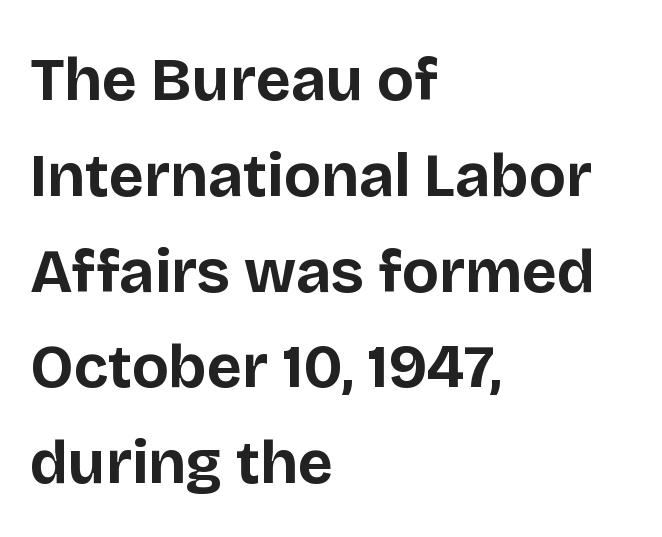
Q: Is the text bold? A: Yes.
Q: Is the text italic (slanted)? A: No, it is upright.
Q: Is the typeface a serif or a sans-serif typeface? A: Sans-serif.
Q: Is the text underlined? A: No.
Q: How is the paragraph aligned? A: Left-aligned.
Q: Is the spacing between letters normal or unusually wide? A: Normal.
Q: Is the spacing between lines tight, normal or loose? A: Normal.
Q: Width (condensed, normal, or wide)? A: Normal.
Q: Stroke contrast? A: Low.
Q: x-height? A: Large.
Q: Monospaced? A: No.
